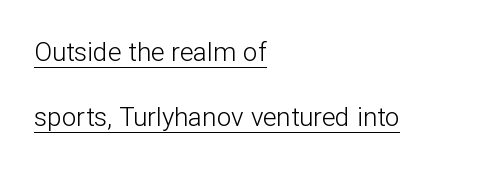
A continuous stroke trails under the words, as in a hyperlink. The ragged edge is on the right, which tells us the setting is flush left. The face looks like a standard text weight, possibly lighter. Inter-character spacing is left at the font's built-in metrics.
